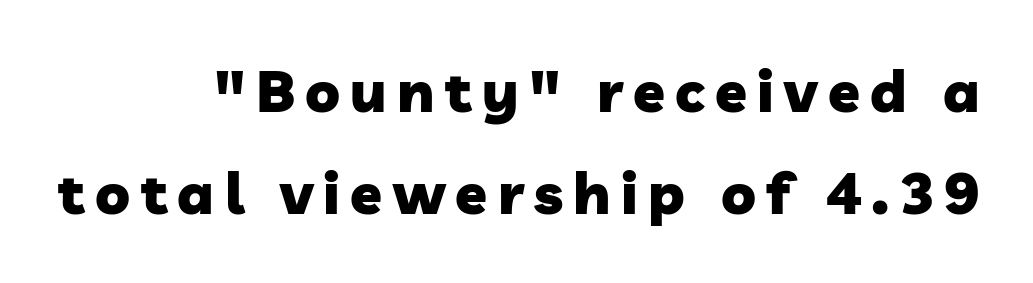
The image shows 58 px heavy sans-serif type; set right-aligned, line spacing 1.76x, not underlined; low stroke contrast and a medium x-height.
